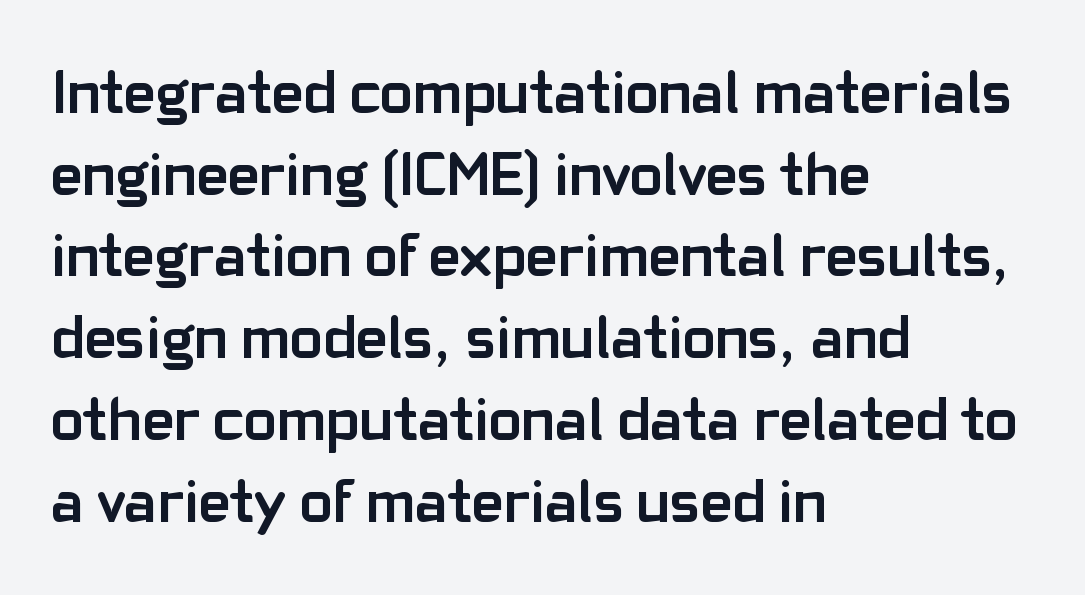
The image shows 61 px semibold sans-serif type, upright; set left-aligned, normal line spacing (1.34x), normal letter spacing, not underlined; low stroke contrast and a medium x-height.
